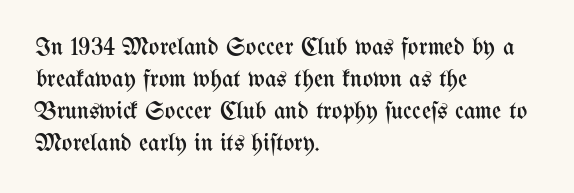
{"italic": "no", "bold": "no", "underline": "no", "align": "left", "line_spacing": "normal", "line_spacing_ratio": 1.28, "letter_spacing": "normal", "letter_spacing_em": 0.0, "glyph_px": 25}
